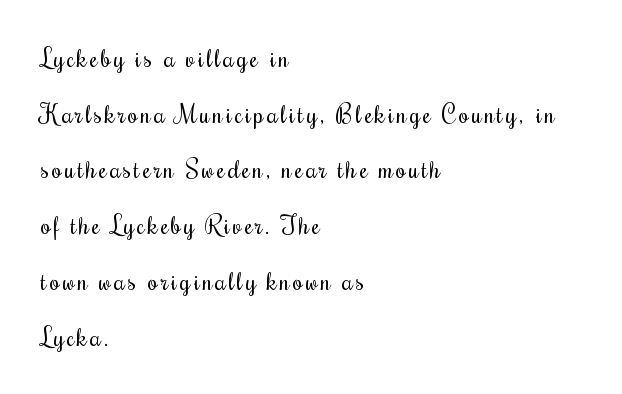
The image shows 25 px text type; set left-aligned, loose line spacing (2.23x), not underlined.
